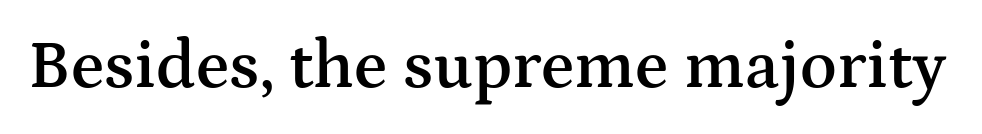
Q: Is the text bold? A: Semi-bold.
Q: Is the text italic (slanted)? A: No, it is upright.
Q: Is the typeface a serif or a sans-serif typeface? A: Serif.
Q: Is the text underlined? A: No.
Q: Is the spacing between letters normal or unusually wide? A: Normal.
Q: Width (condensed, normal, or wide)? A: Wide.
Q: Stroke contrast? A: Medium.
Q: x-height? A: Medium.
Q: Monospaced? A: No.
